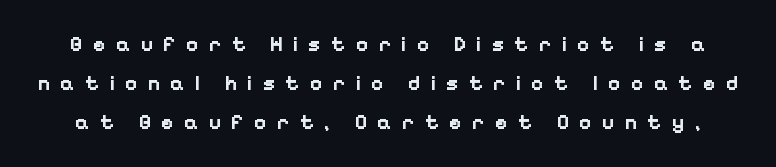
Q: Is the text bold? A: Yes.
Q: Is the text italic (slanted)? A: No, it is upright.
Q: Is the text underlined? A: No.
Q: Is the spacing between letters normal or unusually wide? A: Unusually wide.
